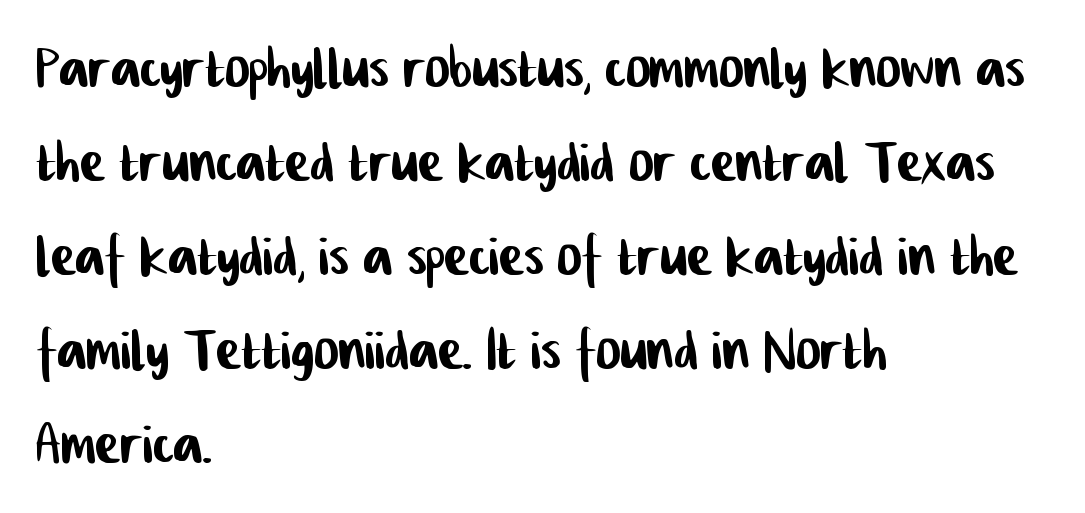
The image shows 74 px condensed sans-serif type; set left-aligned, normal line spacing (1.27x), normal letter spacing, not underlined; low stroke contrast and a medium x-height.
